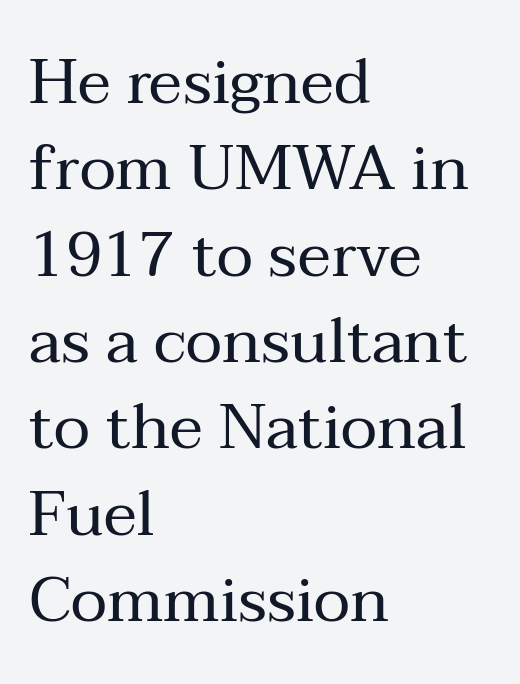
The image shows 63 px regular-weight serif type, upright; set left-aligned, normal line spacing (1.37x), normal letter spacing, not underlined; medium stroke contrast and a medium x-height.
